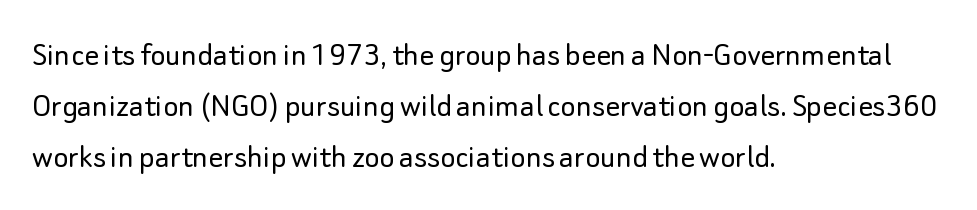
{"serif": "no", "italic": "no", "bold": "no", "weight": "light", "width": "normal", "stroke_contrast": "low", "x_height": "small", "monospaced": "no", "underline": "no", "align": "left", "line_spacing": "normal", "line_spacing_ratio": 1.41, "letter_spacing": "normal", "letter_spacing_em": 0.0, "glyph_px": 36}
